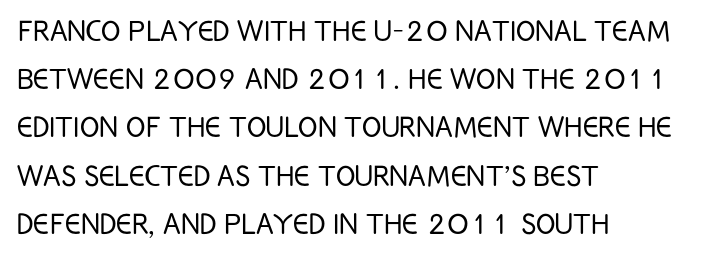
Q: Is the text bold? A: No.
Q: Is the text italic (slanted)? A: No, it is upright.
Q: Is the typeface a serif or a sans-serif typeface? A: Sans-serif.
Q: Is the text underlined? A: No.
Q: How is the paragraph aligned? A: Left-aligned.
Q: Is the spacing between letters normal or unusually wide? A: Normal.
Q: Is the spacing between lines tight, normal or loose? A: Normal.
Q: Width (condensed, normal, or wide)? A: Condensed.
Q: Stroke contrast? A: Low.
Q: x-height? A: Large.
Q: Monospaced? A: No.
